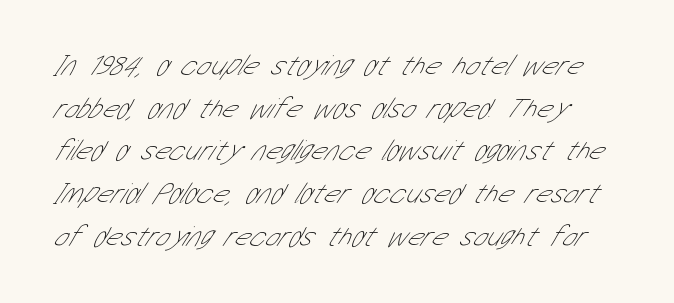
The image shows 29 px thin, condensed sans-serif type; set left-aligned, normal line spacing (1.47x), normal letter spacing, not underlined; low stroke contrast and a medium x-height.
